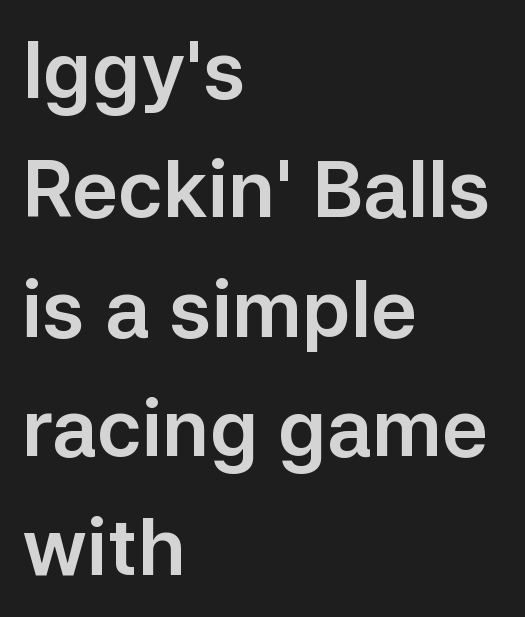
The tracking reads as untouched default to a designer's eye. The letters stand straight up with perfectly vertical stems. The specimen omits any rule beneath the text block's lines. The text was rendered using a sans face with plain stroke endings. Rows of type keep a routine distance in the vertical direction.
